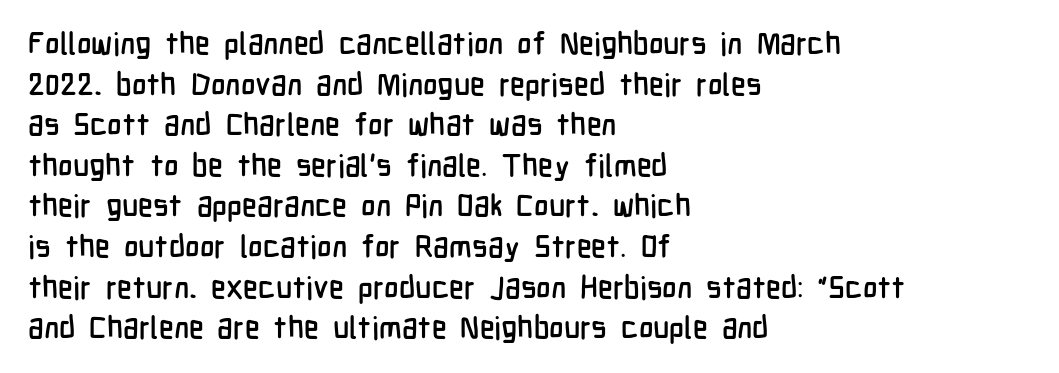
Q: Is the text italic (slanted)? A: No, it is upright.
Q: Is the typeface a serif or a sans-serif typeface? A: Sans-serif.
Q: Is the text underlined? A: No.
Q: How is the paragraph aligned? A: Left-aligned.
Q: Is the spacing between letters normal or unusually wide? A: Normal.
Q: Is the spacing between lines tight, normal or loose? A: Normal.
Q: Width (condensed, normal, or wide)? A: Condensed.
Q: Stroke contrast? A: Low.
Q: x-height? A: Medium.
Q: Monospaced? A: No.
